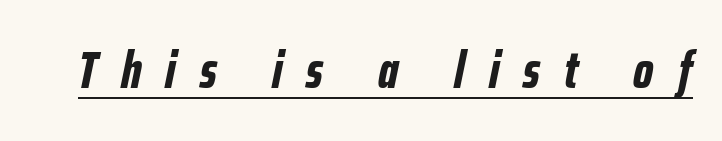
Each glyph is drawn with heavy, bold strokes. This is oblique type, the kind used for emphasis or titles. Compared with typical body copy, the letter spacing here is much looser. Caption: lettering with a line underneath.
